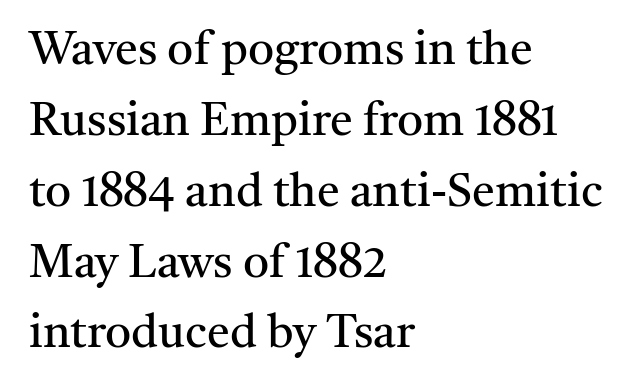
Q: Is the text bold? A: No.
Q: Is the text italic (slanted)? A: No, it is upright.
Q: Is the typeface a serif or a sans-serif typeface? A: Serif.
Q: Is the text underlined? A: No.
Q: How is the paragraph aligned? A: Left-aligned.
Q: Is the spacing between letters normal or unusually wide? A: Normal.
Q: Is the spacing between lines tight, normal or loose? A: Normal.
Q: Width (condensed, normal, or wide)? A: Normal.
Q: Stroke contrast? A: Medium.
Q: x-height? A: Medium.
Q: Monospaced? A: No.
